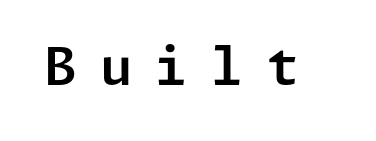
Q: Is the text italic (slanted)? A: No, it is upright.
Q: Is the typeface a serif or a sans-serif typeface? A: Sans-serif.
Q: Is the text underlined? A: No.
Q: Is the spacing between letters normal or unusually wide? A: Unusually wide.
Q: Width (condensed, normal, or wide)? A: Normal.
Q: Stroke contrast? A: Low.
Q: x-height? A: Medium.
